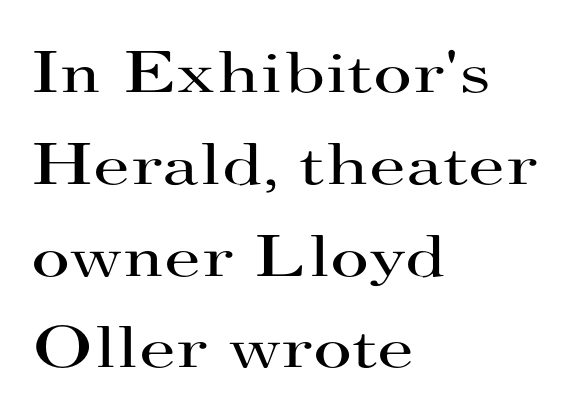
{"serif": "yes", "italic": "no", "bold": "no", "weight": "regular", "width": "wide", "stroke_contrast": "high", "x_height": "small", "monospaced": "no", "underline": "no", "align": "left", "line_spacing": "normal", "line_spacing_ratio": 1.53, "letter_spacing": "normal", "letter_spacing_em": 0.0, "glyph_px": 60}
